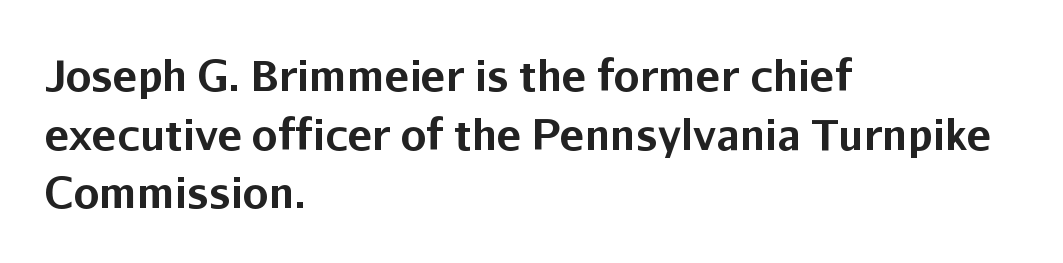
Q: Is the text bold? A: Yes.
Q: Is the text italic (slanted)? A: No, it is upright.
Q: Is the typeface a serif or a sans-serif typeface? A: Sans-serif.
Q: Is the text underlined? A: No.
Q: How is the paragraph aligned? A: Left-aligned.
Q: Is the spacing between letters normal or unusually wide? A: Normal.
Q: Is the spacing between lines tight, normal or loose? A: Normal.
Q: Width (condensed, normal, or wide)? A: Normal.
Q: Stroke contrast? A: Low.
Q: x-height? A: Medium.
Q: Monospaced? A: No.
